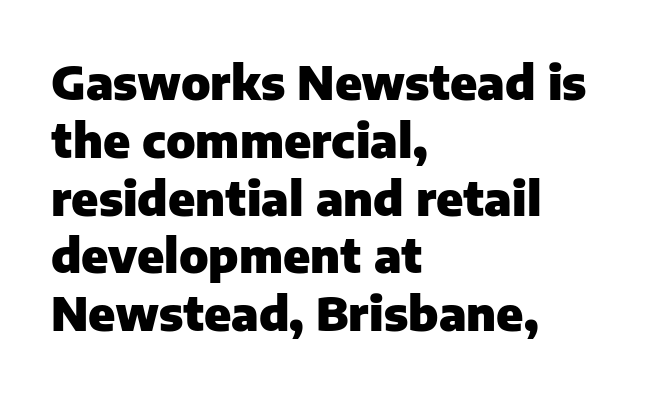
Underlining? Definitely not there. The paragraph has a hard left edge and a soft right edge. In terms of letterspacing, this is plain default setting. The letters stand straight up with perfectly vertical stems.
